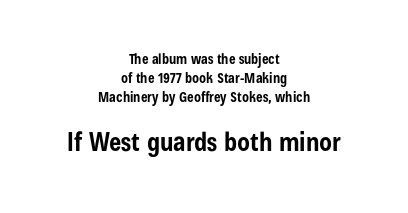
This sample uses an upright cut, with every glyph sitting square on the baseline. Larger block? The one below; the one above is distinctly smaller. Plain, unruled lines of type. One-word summary of the alignment: center. Quick note: interline space is typical. Letter spacing: default.
